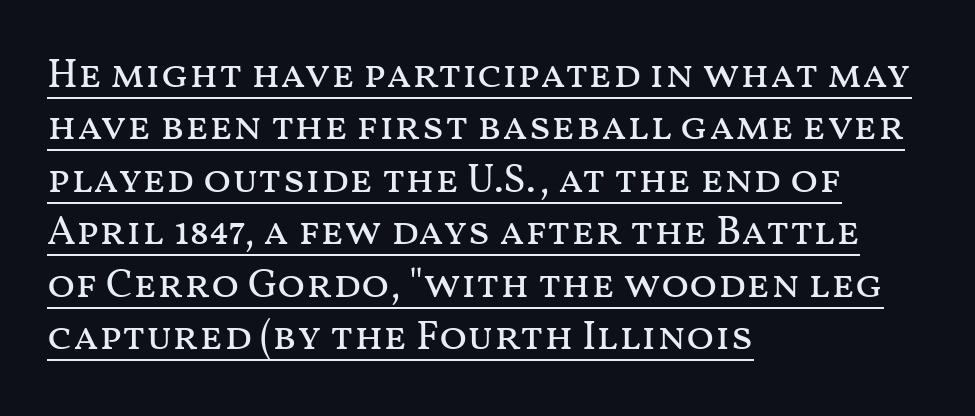
The image shows 41 px regular-weight, wide type, upright; set left-aligned, normal line spacing (1.28x), normal letter spacing, underlined; medium stroke contrast and a medium x-height.
